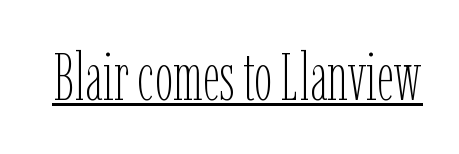
The rendering keeps characters at their native spacing. Each letter keeps its own natural width here, so spacing adapts to shape. The lettering is marked with a stroke running underneath it. Vertical strokes here are truly vertical.
